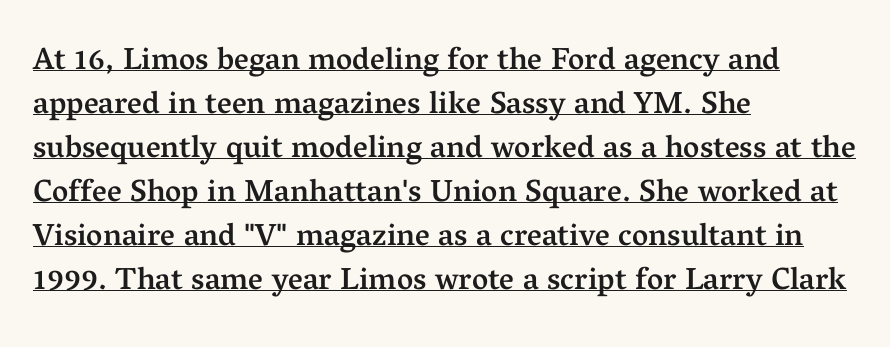
The image shows 31 px semibold serif type, upright; set left-aligned, normal line spacing (1.42x), normal letter spacing, underlined; medium stroke contrast and a medium x-height.
